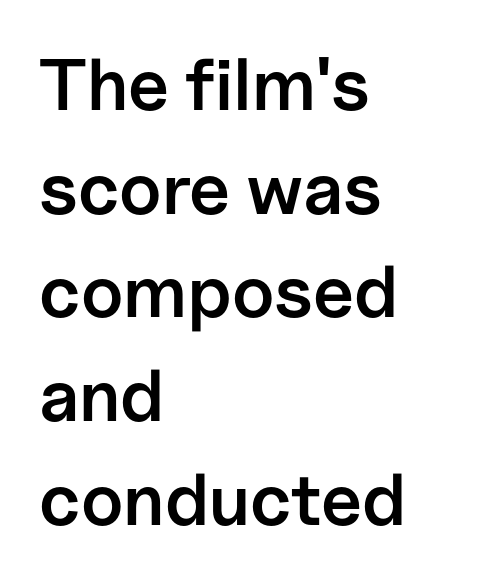
Typeset ragged right — the left edge is the straight one. Here the glyphs are tracked normally, forming tight word shapes. Proportional: the letters do not fall into vertical columns. Every character sits straight up, as roman type does. The string is rendered with underlining switched off.
